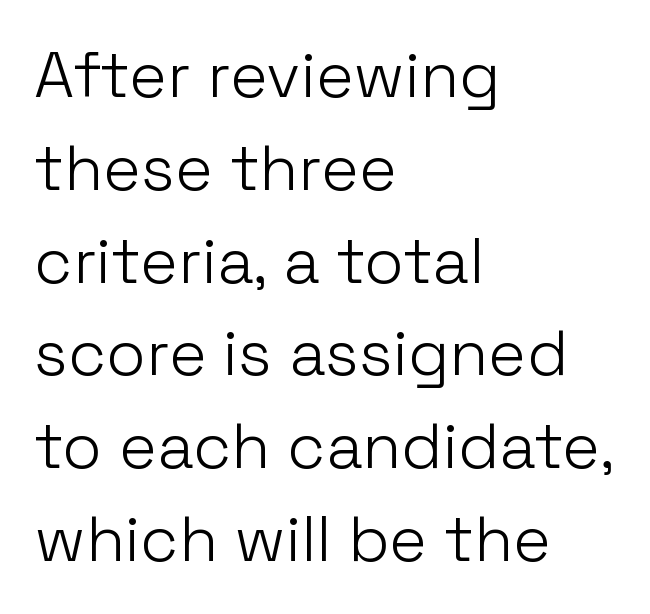
{"serif": "no", "italic": "no", "bold": "no", "weight": "light", "width": "normal", "stroke_contrast": "low", "x_height": "medium", "monospaced": "no", "underline": "no", "align": "left", "line_spacing": "normal", "line_spacing_ratio": 1.45, "letter_spacing": "normal", "letter_spacing_em": 0.0, "glyph_px": 64}
